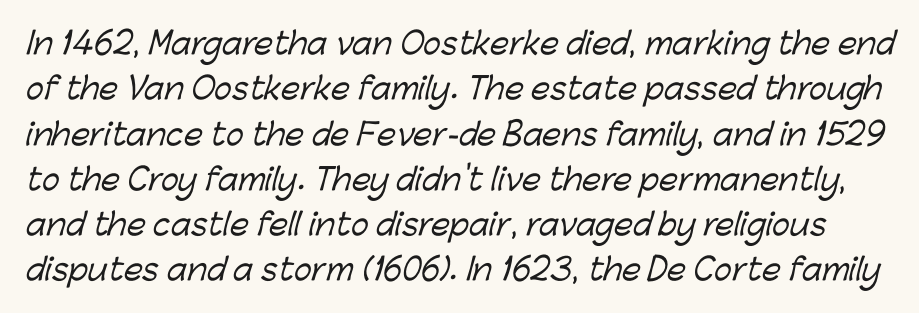
The image shows 30 px sans-serif type; set normal line spacing (1.51x), normal letter spacing, not underlined; low stroke contrast and a medium x-height.
